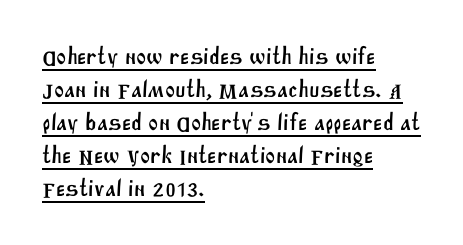
Q: Is the text underlined? A: Yes.
Q: How is the paragraph aligned? A: Left-aligned.
Q: Is the spacing between letters normal or unusually wide? A: Normal.
Q: Is the spacing between lines tight, normal or loose? A: Normal.
